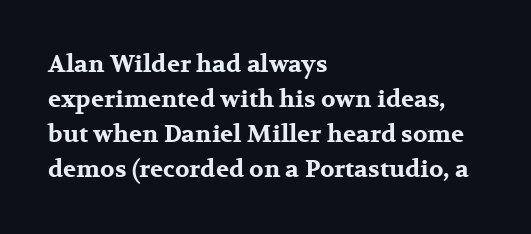
Q: Is the text bold? A: Yes.
Q: Is the text italic (slanted)? A: No, it is upright.
Q: Is the text underlined? A: No.
Q: How is the paragraph aligned? A: Left-aligned.
Q: Is the spacing between letters normal or unusually wide? A: Normal.
Q: Is the spacing between lines tight, normal or loose? A: Normal.
